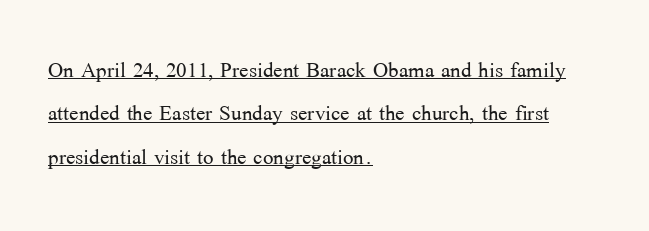
{"serif": "yes", "italic": "no", "bold": "no", "weight": "light", "width": "normal", "stroke_contrast": "medium", "x_height": "medium", "monospaced": "no", "underline": "yes", "align": "left", "line_spacing": "normal", "line_spacing_ratio": 1.55, "letter_spacing": "normal", "letter_spacing_em": 0.0, "glyph_px": 28}
